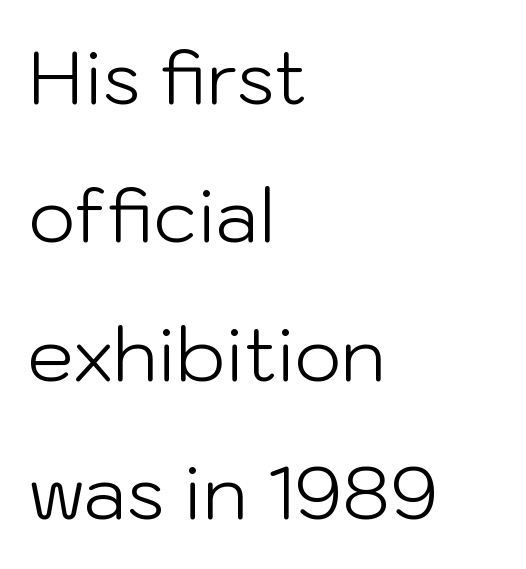
The image shows 74 px light sans-serif type, upright; set left-aligned, line spacing 1.87x, normal letter spacing, not underlined; low stroke contrast and a medium x-height.
